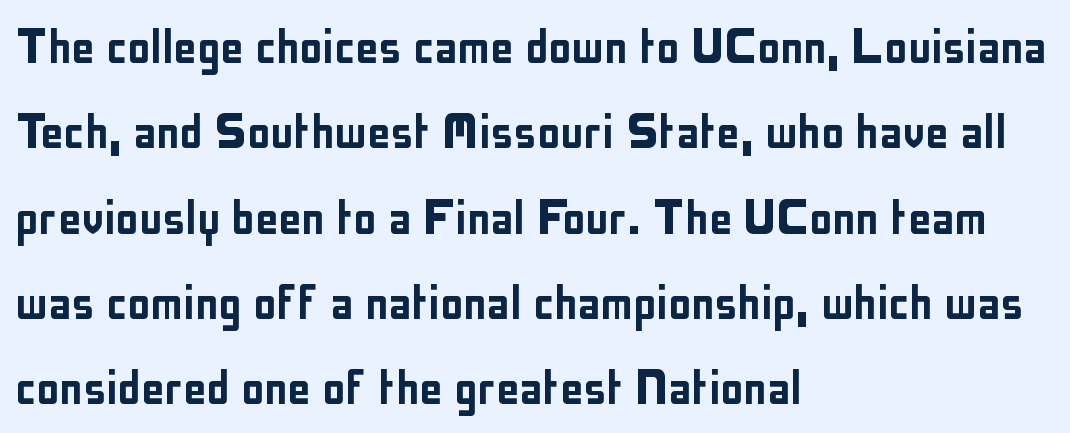
The image shows 58 px condensed sans-serif type, upright; set left-aligned, normal line spacing (1.47x), normal letter spacing, not underlined; low stroke contrast and a medium x-height.
